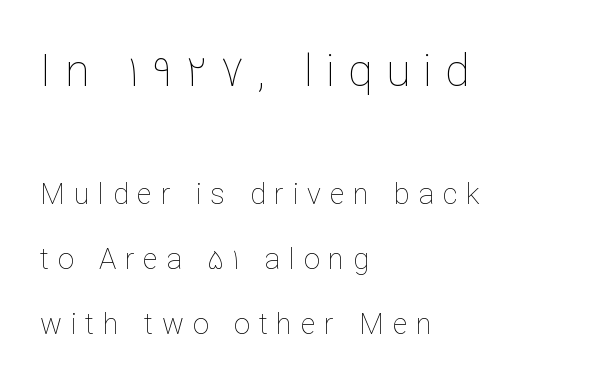
{"italic": "no", "bold": "no", "weight": "thin", "width": "normal", "stroke_contrast": "low", "x_height": "medium", "monospaced": "no", "underline": "no", "align": "left", "line_spacing": "loose", "line_spacing_ratio": 2.24, "letter_spacing": "wide", "letter_spacing_em": 0.3, "larger_block": "first", "size_ratio": 1.52, "glyph_px": 44}
